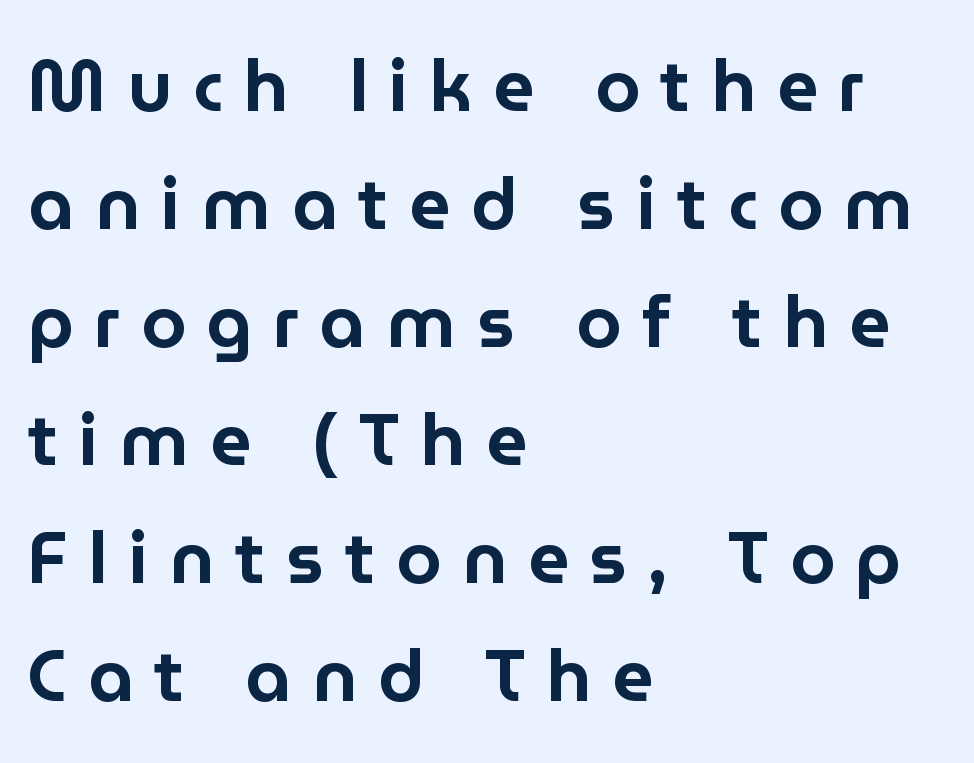
Q: Is the text italic (slanted)? A: No, it is upright.
Q: Is the typeface a serif or a sans-serif typeface? A: Sans-serif.
Q: Is the text underlined? A: No.
Q: How is the paragraph aligned? A: Left-aligned.
Q: Is the spacing between letters normal or unusually wide? A: Unusually wide.
Q: Is the spacing between lines tight, normal or loose? A: Normal.
Q: Width (condensed, normal, or wide)? A: Normal.
Q: Stroke contrast? A: Low.
Q: x-height? A: Medium.
Q: Monospaced? A: No.
